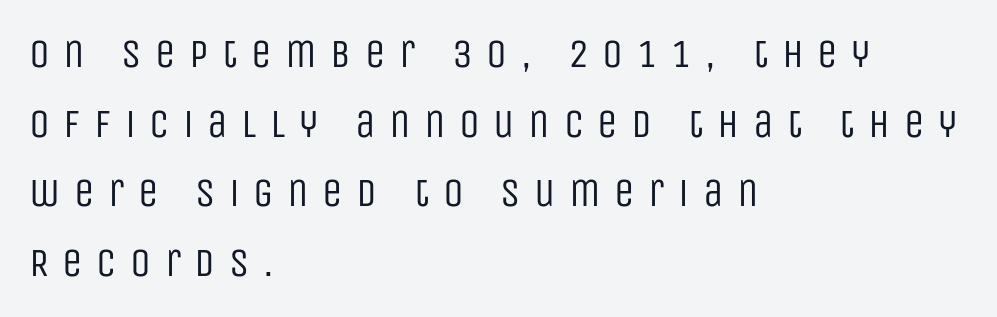
Q: Is the text bold? A: No.
Q: Is the text italic (slanted)? A: No, it is upright.
Q: Is the typeface a serif or a sans-serif typeface? A: Sans-serif.
Q: Is the text underlined? A: No.
Q: How is the paragraph aligned? A: Left-aligned.
Q: Is the spacing between letters normal or unusually wide? A: Unusually wide.
Q: Is the spacing between lines tight, normal or loose? A: Normal.
Q: Width (condensed, normal, or wide)? A: Condensed.
Q: Stroke contrast? A: Low.
Q: x-height? A: Large.
Q: Monospaced? A: No.
